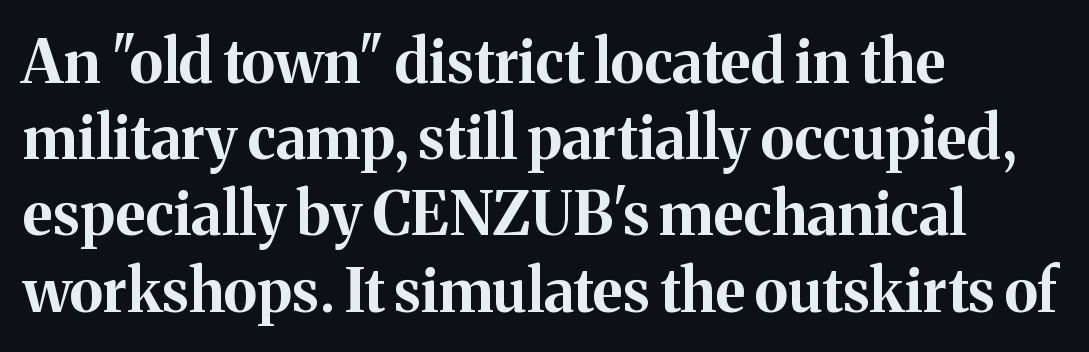
Q: Is the text bold? A: Yes.
Q: Is the text italic (slanted)? A: No, it is upright.
Q: Is the typeface a serif or a sans-serif typeface? A: Serif.
Q: Is the text underlined? A: No.
Q: How is the paragraph aligned? A: Left-aligned.
Q: Is the spacing between letters normal or unusually wide? A: Normal.
Q: Is the spacing between lines tight, normal or loose? A: Normal.
Q: Width (condensed, normal, or wide)? A: Normal.
Q: Stroke contrast? A: Medium.
Q: x-height? A: Medium.
Q: Monospaced? A: No.
